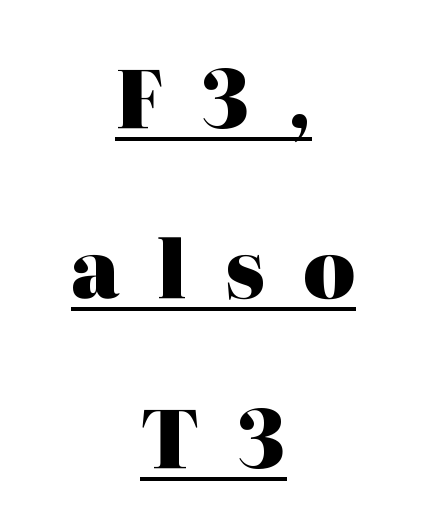
{"serif": "yes", "italic": "no", "bold": "yes", "weight": "heavy", "width": "normal", "stroke_contrast": "high", "x_height": "medium", "monospaced": "no", "underline": "yes", "align": "center", "line_spacing": "loose", "line_spacing_ratio": 2.15, "letter_spacing": "wide", "letter_spacing_em": 0.48, "glyph_px": 79}
